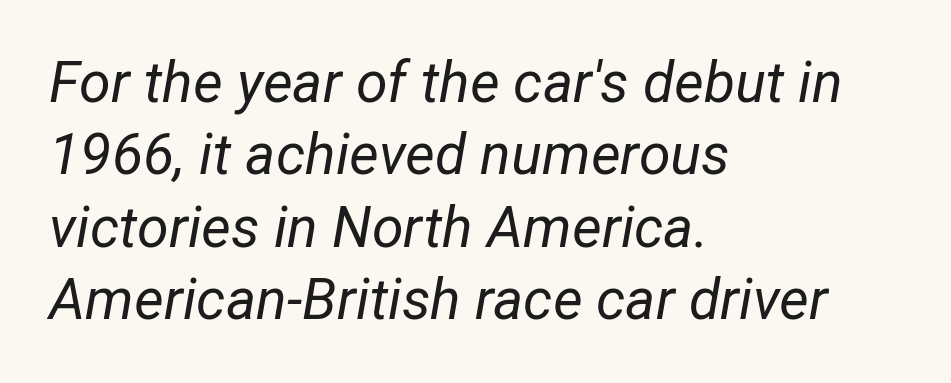
Q: Is the text bold? A: No.
Q: Is the text italic (slanted)? A: Yes, it leans right by about 12 degrees.
Q: Is the text underlined? A: No.
Q: How is the paragraph aligned? A: Left-aligned.
Q: Is the spacing between letters normal or unusually wide? A: Normal.
Q: Is the spacing between lines tight, normal or loose? A: Normal.
Q: Width (condensed, normal, or wide)? A: Normal.
Q: Stroke contrast? A: Low.
Q: x-height? A: Medium.
Q: Monospaced? A: No.
